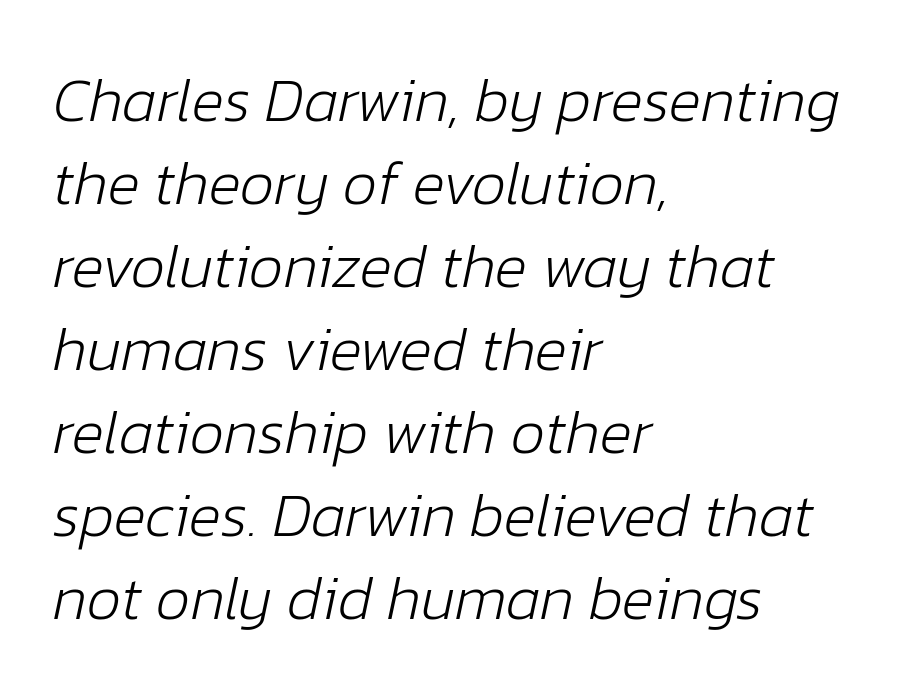
Underline: absent. Characters are canted at an angle relative to the baseline's perpendicular. The rendering uses a moderate line-height, typical for paragraphs. No chunkiness to these letters — they're not bold. Does the copy run flush right? No — it runs flush left. Look at the tracking — it's just the regular setting, nothing added.
